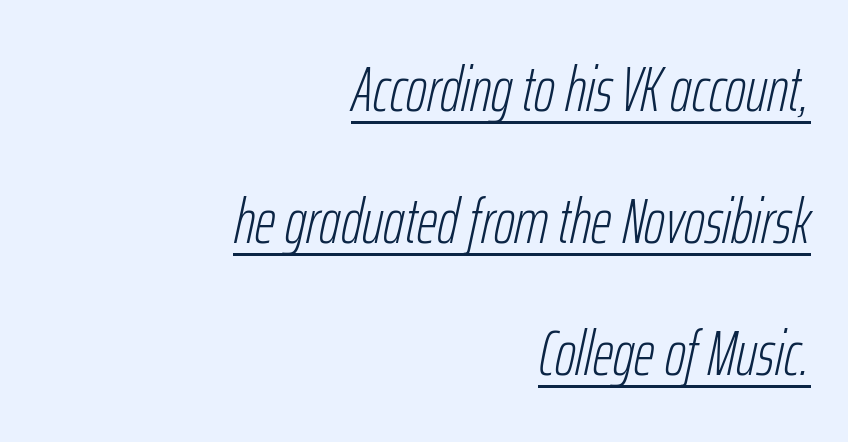
The rendering uses natural spacing where letterforms have individual widths. Tall strokes in this sample are angled rather than plumb. The tracking reads as untouched default to a designer's eye. A student would call this right alignment; a typographer would say flush right, rag left. The strokes carry an ordinary text weight at most.
